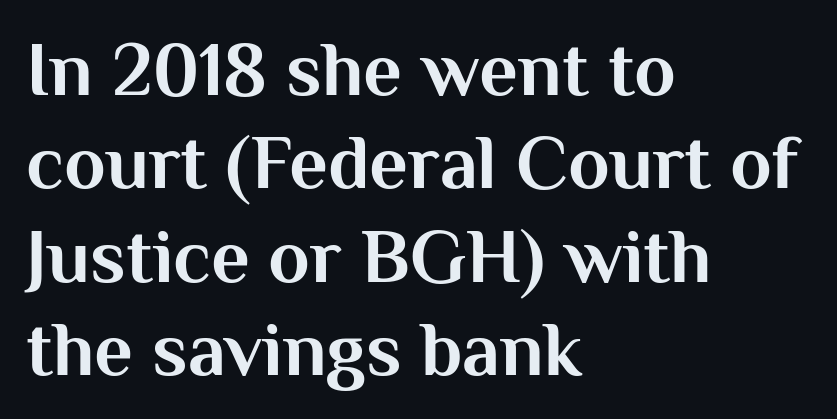
The image shows 76 px bold sans-serif type, upright; set left-aligned, line spacing 1.23x, normal letter spacing, not underlined; medium stroke contrast and a medium x-height.
